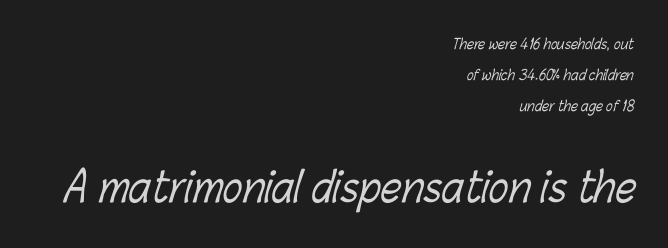
{"bold": "no", "weight": "light", "width": "condensed", "stroke_contrast": "low", "x_height": "medium", "monospaced": "no", "underline": "no", "align": "right", "line_spacing": "loose", "line_spacing_ratio": 2.21, "letter_spacing": "normal", "letter_spacing_em": 0.0, "larger_block": "second", "size_ratio": 2.93, "glyph_px": 41}
